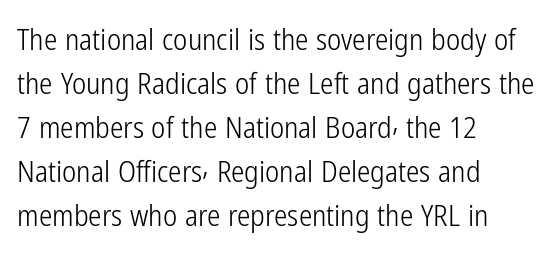
{"serif": "no", "italic": "no", "bold": "no", "weight": "light", "width": "condensed", "stroke_contrast": "low", "x_height": "medium", "monospaced": "no", "underline": "no", "align": "left", "line_spacing": "normal", "line_spacing_ratio": 1.47, "letter_spacing": "normal", "letter_spacing_em": 0.0, "glyph_px": 30}
